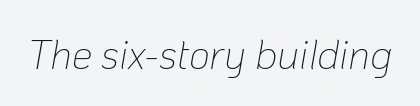
{"italic": "yes", "lean": "right", "slant_degrees": 10, "bold": "no", "weight": "thin", "width": "normal", "stroke_contrast": "low", "x_height": "medium", "monospaced": "no", "underline": "no", "letter_spacing": "normal", "letter_spacing_em": 0.0, "glyph_px": 41}
